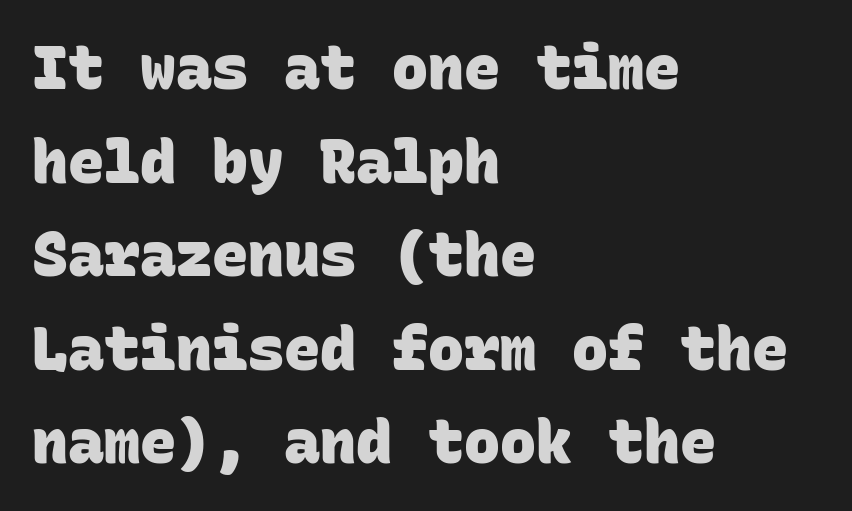
This rendering leaves character spacing at its baseline value. The paragraph has a hard left edge and a soft right edge. The strip under each line holds only bare page. Pretty heavy lettering here — definitely bold. Typographically, this falls in the sans-serif category.
